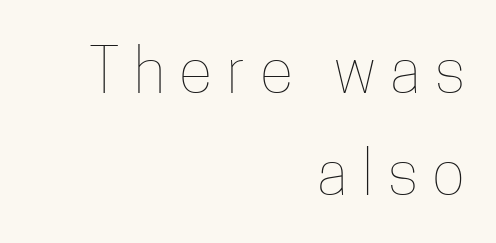
{"italic": "no", "bold": "no", "weight": "thin", "width": "condensed", "stroke_contrast": "low", "x_height": "medium", "monospaced": "no", "underline": "no", "align": "right", "line_spacing": "normal", "line_spacing_ratio": 1.65, "letter_spacing": "wide", "letter_spacing_em": 0.24, "glyph_px": 62}
